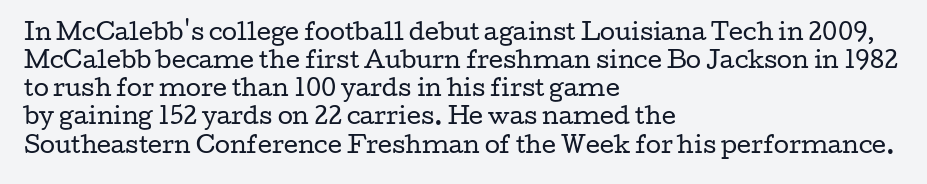
Q: Is the text bold? A: No.
Q: Is the text italic (slanted)? A: No, it is upright.
Q: Is the text underlined? A: No.
Q: How is the paragraph aligned? A: Left-aligned.
Q: Is the spacing between letters normal or unusually wide? A: Normal.
Q: Is the spacing between lines tight, normal or loose? A: Normal.
